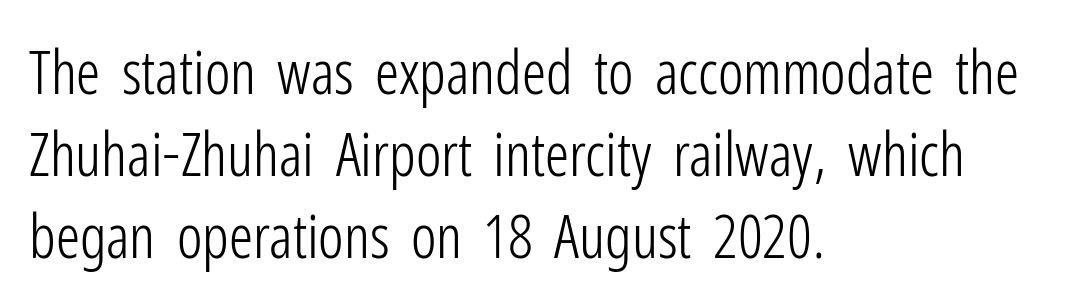
Q: Is the text bold? A: No.
Q: Is the text italic (slanted)? A: No, it is upright.
Q: Is the typeface a serif or a sans-serif typeface? A: Sans-serif.
Q: Is the text underlined? A: No.
Q: How is the paragraph aligned? A: Left-aligned.
Q: Is the spacing between letters normal or unusually wide? A: Normal.
Q: Is the spacing between lines tight, normal or loose? A: Normal.
Q: Width (condensed, normal, or wide)? A: Condensed.
Q: Stroke contrast? A: Low.
Q: x-height? A: Medium.
Q: Monospaced? A: No.
